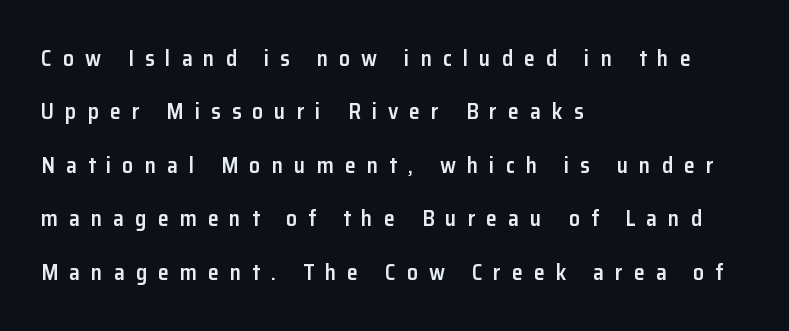
{"italic": "no", "bold": "semi", "underline": "no", "align": "left", "line_spacing": "loose", "line_spacing_ratio": 2.43, "letter_spacing": "wide", "letter_spacing_em": 0.5, "glyph_px": 22}
